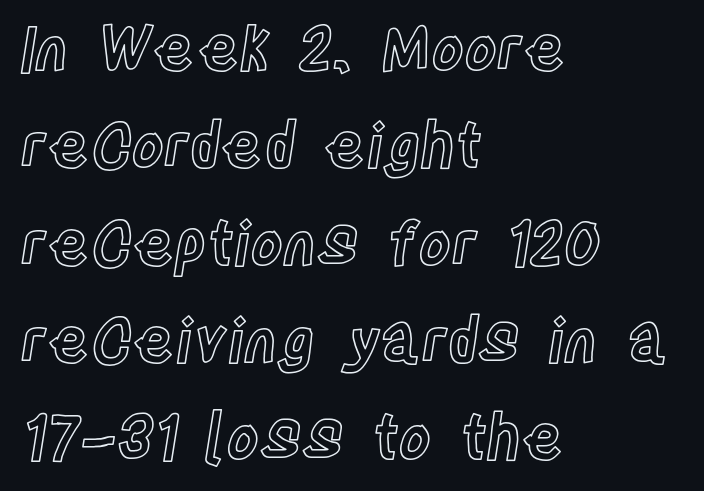
The image shows 62 px condensed type; set left-aligned, normal line spacing (1.57x), normal letter spacing, not underlined; a large x-height.
